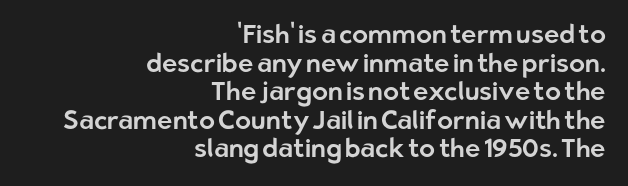
The image shows 26 px text type, upright; set right-aligned, tight line spacing (1.1x), normal letter spacing, not underlined.
